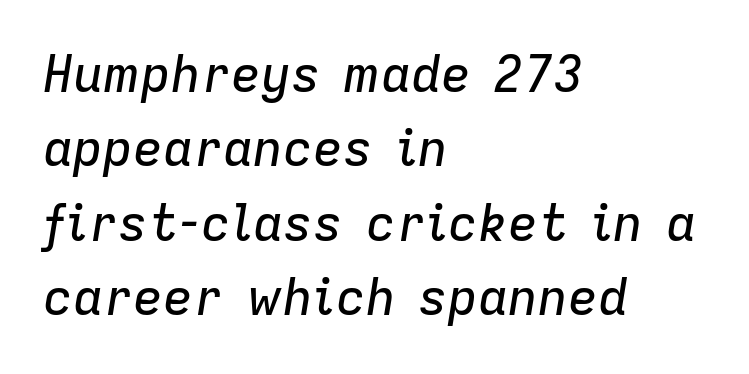
The image shows 50 px text type, italic (leaning right); set left-aligned, normal line spacing (1.49x), normal letter spacing, not underlined; low stroke contrast and a medium x-height.
